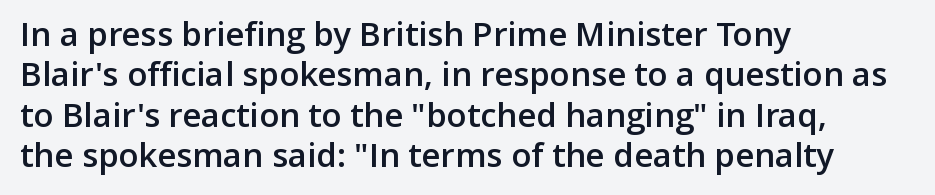
In CSS terms this would be text-align: left. Students, note that the glyphs here touch the page at normal intervals. Notice the strokes are somewhat thickened but not fully heavy: this is a semibold. I'd call this a sans setting — the letters go barefoot.
